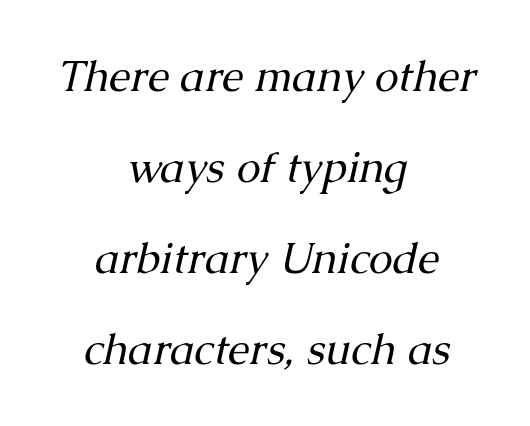
{"serif": "yes", "italic": "yes", "lean": "right", "slant_degrees": 13, "bold": "no", "weight": "regular", "width": "normal", "stroke_contrast": "medium", "x_height": "medium", "monospaced": "no", "underline": "no", "align": "center", "line_spacing": "loose", "line_spacing_ratio": 2.12, "letter_spacing": "normal", "letter_spacing_em": 0.0, "glyph_px": 43}
